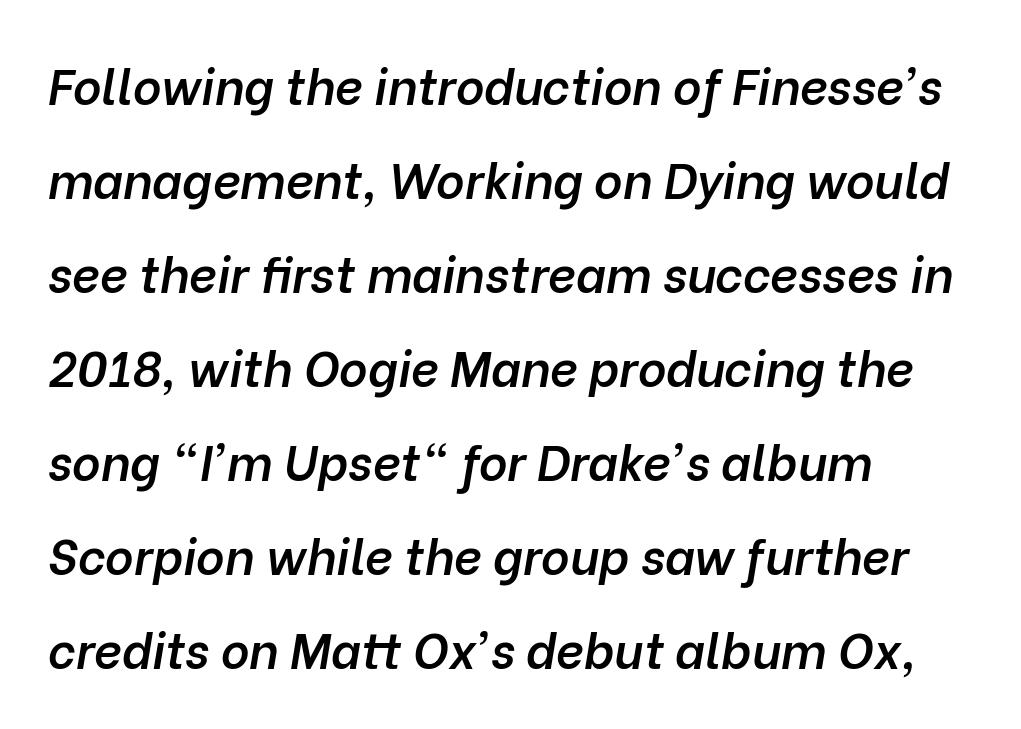
Q: Is the text bold? A: Semi-bold.
Q: Is the text italic (slanted)? A: Yes, it leans right by about 10 degrees.
Q: Is the text underlined? A: No.
Q: How is the paragraph aligned? A: Left-aligned.
Q: Is the spacing between letters normal or unusually wide? A: Normal.
Q: Is the spacing between lines tight, normal or loose? A: Loose.
Q: Width (condensed, normal, or wide)? A: Normal.
Q: Stroke contrast? A: Low.
Q: x-height? A: Medium.
Q: Monospaced? A: No.
